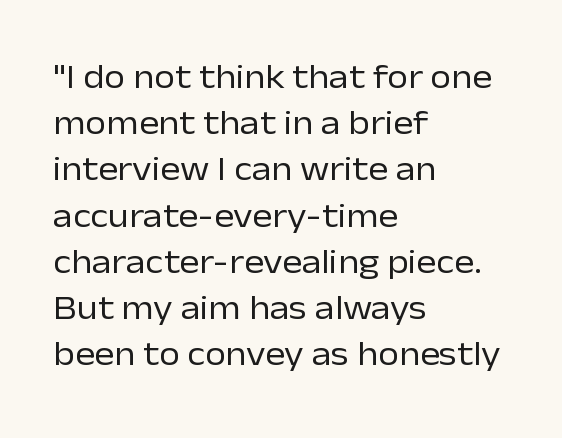
Stems and bowls with no extra thickness — not bold. A normal amount of white space separates one row of letters from the next. These lines are set flush left with a ragged right edge. Note the varied advance widths — an 'i' is clearly narrower than an 'm'. Observe the absence of serifs on each vertical stroke in this sample.
